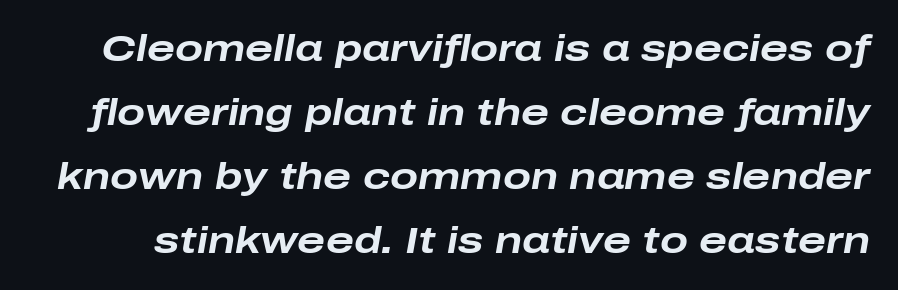
The image shows 37 px bold, wide type, italic (leaning right); set line spacing 1.73x, normal letter spacing, not underlined; low stroke contrast and a medium x-height.
